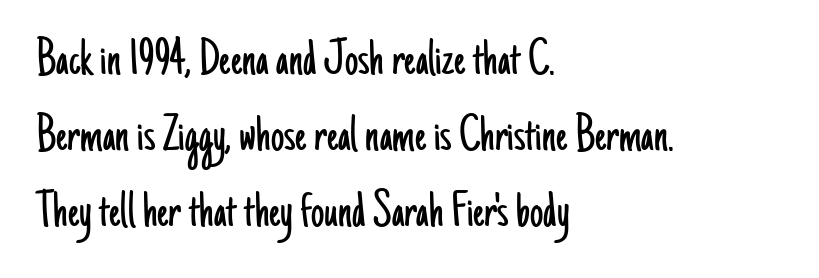
Q: Is the text bold? A: No.
Q: Is the text italic (slanted)? A: No, it is upright.
Q: Is the typeface a serif or a sans-serif typeface? A: Sans-serif.
Q: Is the text underlined? A: No.
Q: How is the paragraph aligned? A: Left-aligned.
Q: Is the spacing between letters normal or unusually wide? A: Normal.
Q: Is the spacing between lines tight, normal or loose? A: Normal.
Q: Width (condensed, normal, or wide)? A: Condensed.
Q: Stroke contrast? A: Low.
Q: x-height? A: Small.
Q: Monospaced? A: No.
